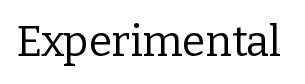
This rendering employs a face with finishing strokes, i.e., a serif. Ink coverage per letter is moderate at most. Nothing unusual about the tracking: characters are spaced as the font intends. Each row of text sits above clean, open space.
